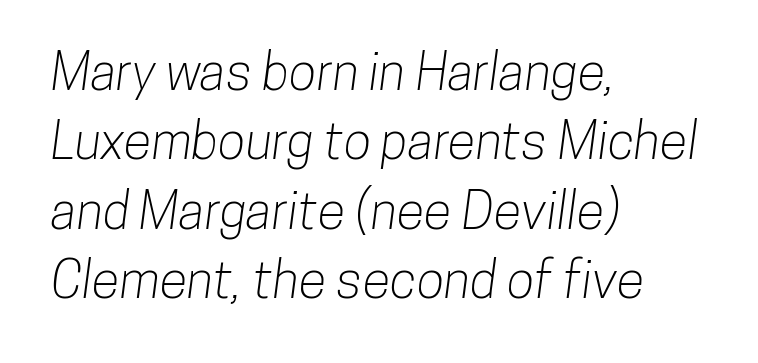
{"serif": "no", "width": "condensed", "stroke_contrast": "low", "x_height": "medium", "monospaced": "no", "underline": "no", "align": "left", "line_spacing": "normal", "line_spacing_ratio": 1.36, "letter_spacing": "normal", "letter_spacing_em": 0.0, "glyph_px": 51}
